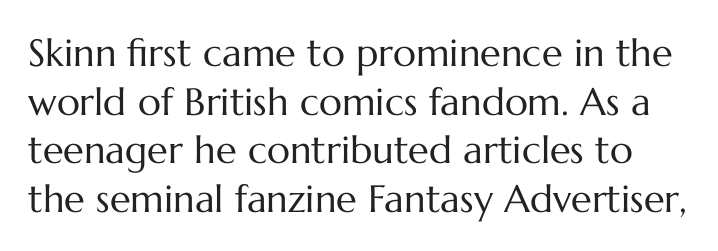
{"italic": "no", "bold": "no", "weight": "regular", "width": "normal", "stroke_contrast": "medium", "x_height": "medium", "monospaced": "no", "underline": "no", "line_spacing": "normal", "line_spacing_ratio": 1.28, "letter_spacing": "normal", "letter_spacing_em": 0.0, "glyph_px": 38}
